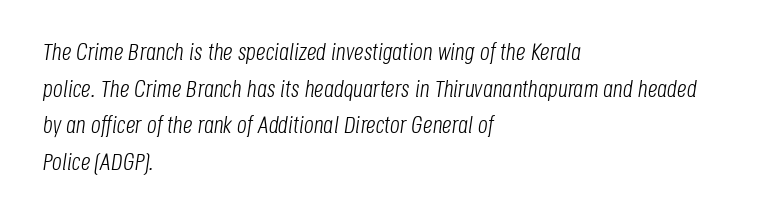
Q: Is the text bold? A: No.
Q: Is the text italic (slanted)? A: Yes, it leans right by about 8 degrees.
Q: Is the text underlined? A: No.
Q: How is the paragraph aligned? A: Left-aligned.
Q: Is the spacing between letters normal or unusually wide? A: Normal.
Q: Is the spacing between lines tight, normal or loose? A: Normal.
